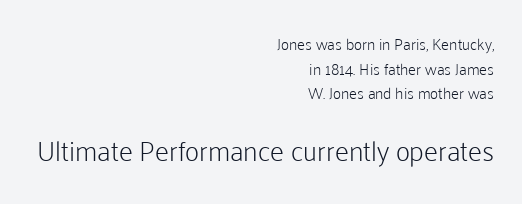
The image shows 28 px light sans-serif type, upright; set right-aligned, normal line spacing (1.54x), normal letter spacing, not underlined; the second (bottom) block is 1.75x larger; low stroke contrast and a medium x-height.
